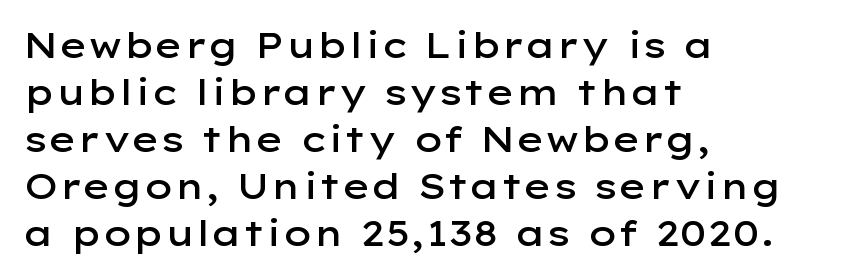
The rendering shows plain stroke endings on the letterforms — a sans-serif design. In terms of posture, this sample is upright. A somewhat darkened texture: the type is semibold rather than bold. A typesetter would call this proportional, since set widths differ per character.
